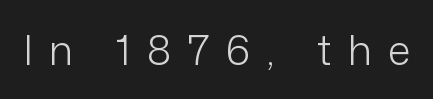
No italicization has been applied; the sample stays upright. The tracking reads as deliberately expanded to a designer's eye. Stem width sits at or under what a default text font uses. Underlining? Definitely not there.
